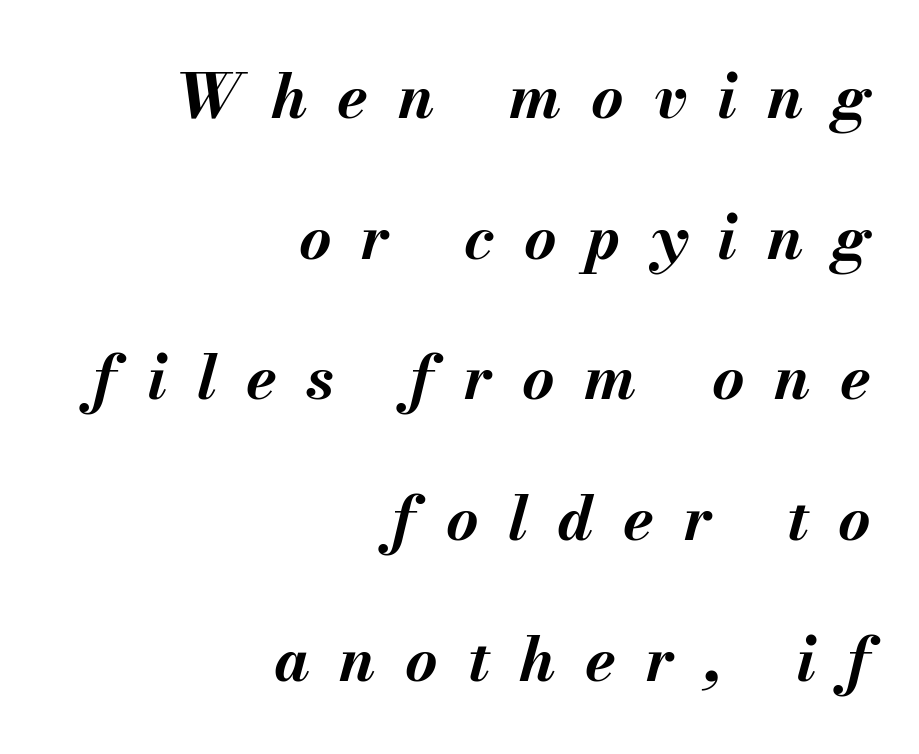
{"italic": "yes", "lean": "right", "slant_degrees": 13, "bold": "yes", "weight": "bold", "width": "normal", "stroke_contrast": "medium", "x_height": "small", "monospaced": "no", "underline": "no", "align": "right", "line_spacing": "loose", "line_spacing_ratio": 2.27, "letter_spacing": "wide", "letter_spacing_em": 0.48, "glyph_px": 62}
